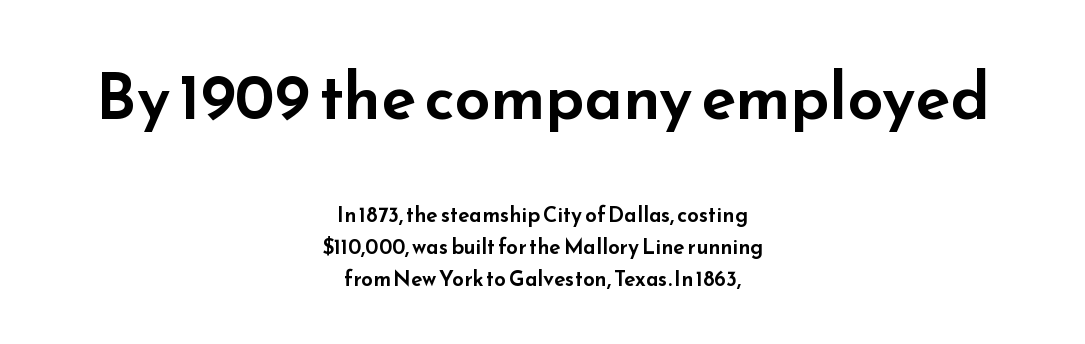
The image shows 64 px wide sans-serif type, upright; set centered, normal line spacing (1.54x), normal letter spacing, not underlined; the first (top) block is 3.05x larger; low stroke contrast and a small x-height.
